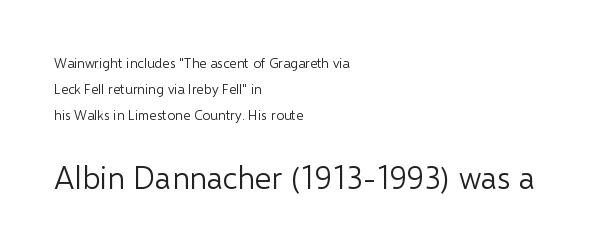
Q: Is the text bold? A: No.
Q: Is the text italic (slanted)? A: No, it is upright.
Q: Is the typeface a serif or a sans-serif typeface? A: Sans-serif.
Q: Is the text underlined? A: No.
Q: How is the paragraph aligned? A: Left-aligned.
Q: Is the spacing between letters normal or unusually wide? A: Normal.
Q: Which block of text is set in a larger size, the first (top) or the second (bottom)? A: The second (bottom) one.
Q: Width (condensed, normal, or wide)? A: Normal.
Q: Stroke contrast? A: Low.
Q: x-height? A: Medium.
Q: Monospaced? A: No.
